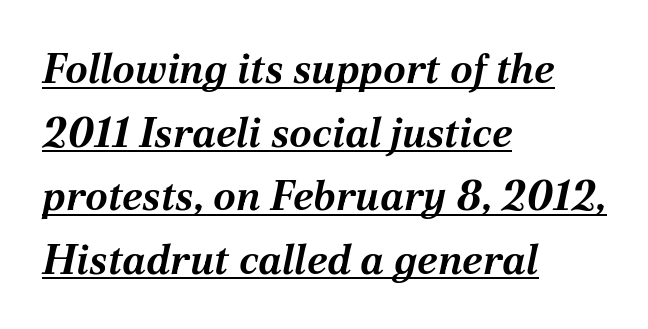
Q: Is the text bold? A: Yes.
Q: Is the text italic (slanted)? A: Yes, it leans right by about 12 degrees.
Q: Is the text underlined? A: Yes.
Q: How is the paragraph aligned? A: Left-aligned.
Q: Is the spacing between letters normal or unusually wide? A: Normal.
Q: Is the spacing between lines tight, normal or loose? A: Normal.
Q: Width (condensed, normal, or wide)? A: Normal.
Q: Stroke contrast? A: Medium.
Q: x-height? A: Medium.
Q: Monospaced? A: No.
